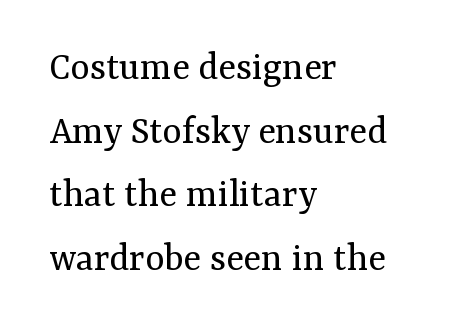
Q: Is the text bold? A: No.
Q: Is the text italic (slanted)? A: No, it is upright.
Q: Is the typeface a serif or a sans-serif typeface? A: Serif.
Q: Is the text underlined? A: No.
Q: How is the paragraph aligned? A: Left-aligned.
Q: Is the spacing between letters normal or unusually wide? A: Normal.
Q: Is the spacing between lines tight, normal or loose? A: Normal.
Q: Width (condensed, normal, or wide)? A: Normal.
Q: Stroke contrast? A: Medium.
Q: x-height? A: Medium.
Q: Monospaced? A: No.
